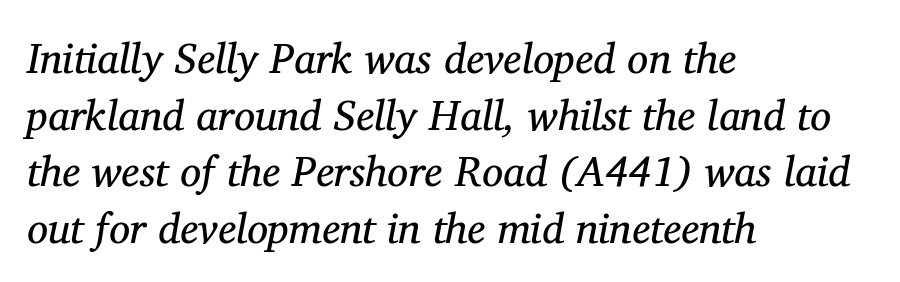
{"serif": "yes", "italic": "yes", "lean": "right", "slant_degrees": 11, "bold": "no", "weight": "regular", "width": "normal", "stroke_contrast": "medium", "x_height": "medium", "monospaced": "no", "underline": "no", "align": "left", "line_spacing": "normal", "line_spacing_ratio": 1.35, "letter_spacing": "normal", "letter_spacing_em": 0.0, "glyph_px": 42}
